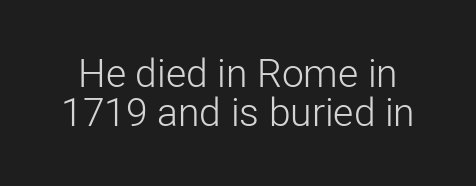
Q: Is the text bold? A: No.
Q: Is the text italic (slanted)? A: No, it is upright.
Q: Is the typeface a serif or a sans-serif typeface? A: Sans-serif.
Q: Is the text underlined? A: No.
Q: Is the spacing between letters normal or unusually wide? A: Normal.
Q: Is the spacing between lines tight, normal or loose? A: Tight.
Q: Width (condensed, normal, or wide)? A: Normal.
Q: Stroke contrast? A: Low.
Q: x-height? A: Medium.
Q: Monospaced? A: No.
